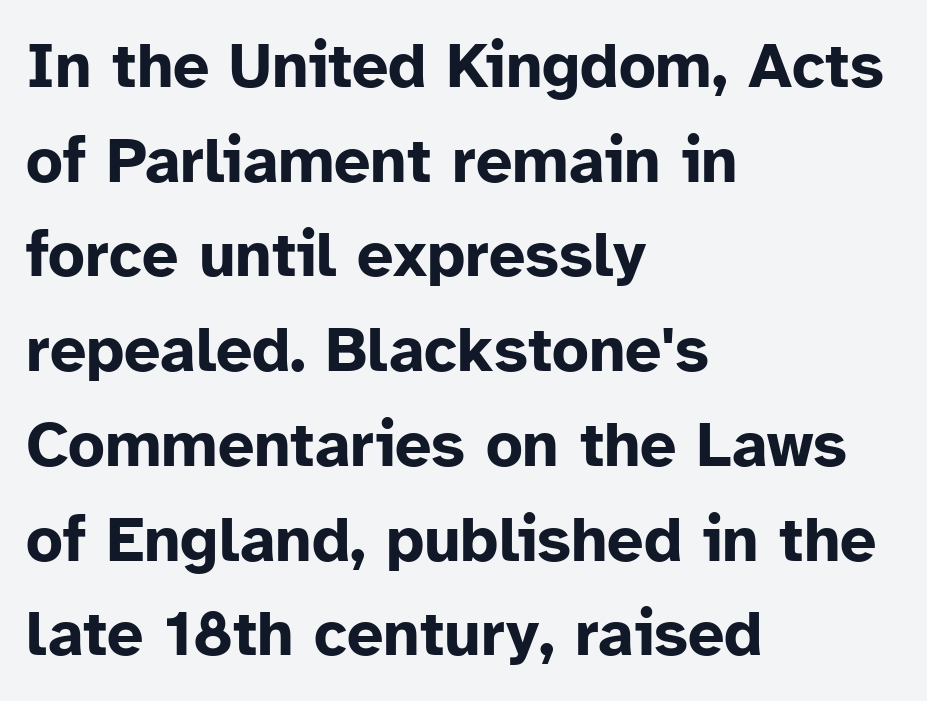
Is this a sans? Yes — the strokes have no serifs. Is the letter spacing exaggerated? No — it looks like the ordinary default. A typesetter would call this leading conventional body-copy spacing. Chunky letters — that's bold for sure. Note the varied advance widths — an 'i' is clearly narrower than an 'm'.
